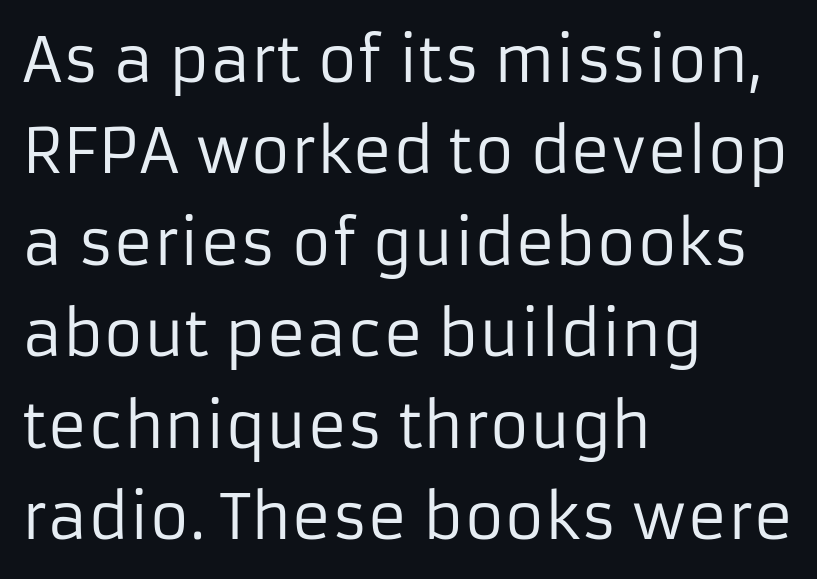
A typesetter would mark this as roman, not italic. These lines keep a tight, regular rhythm from letter to letter. The cut favours lightness, reaching ordinary text weight at its darkest. The glyphs in this specimen are sans serif. The rows are spaced the way most documents space them.
